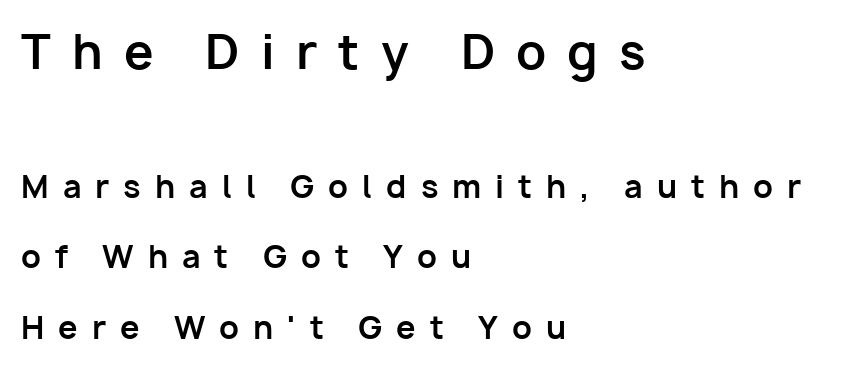
Q: Is the text bold? A: Yes.
Q: Is the text italic (slanted)? A: No, it is upright.
Q: Is the typeface a serif or a sans-serif typeface? A: Sans-serif.
Q: Is the text underlined? A: No.
Q: How is the paragraph aligned? A: Left-aligned.
Q: Is the spacing between letters normal or unusually wide? A: Unusually wide.
Q: Is the spacing between lines tight, normal or loose? A: Loose.
Q: Which block of text is set in a larger size, the first (top) or the second (bottom)? A: The first (top) one.
Q: Width (condensed, normal, or wide)? A: Normal.
Q: Stroke contrast? A: Low.
Q: x-height? A: Medium.
Q: Monospaced? A: No.
